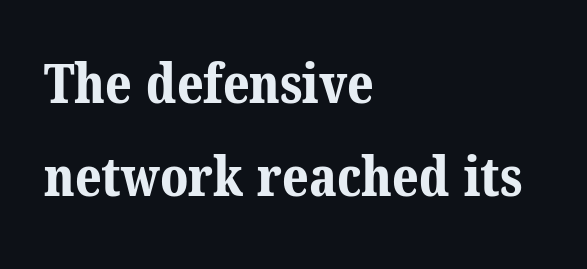
{"serif": "yes", "bold": "yes", "weight": "bold", "width": "normal", "stroke_contrast": "medium", "x_height": "medium", "monospaced": "no", "underline": "no", "align": "left", "line_spacing": "normal", "line_spacing_ratio": 1.7, "letter_spacing": "normal", "letter_spacing_em": 0.0, "glyph_px": 55}
